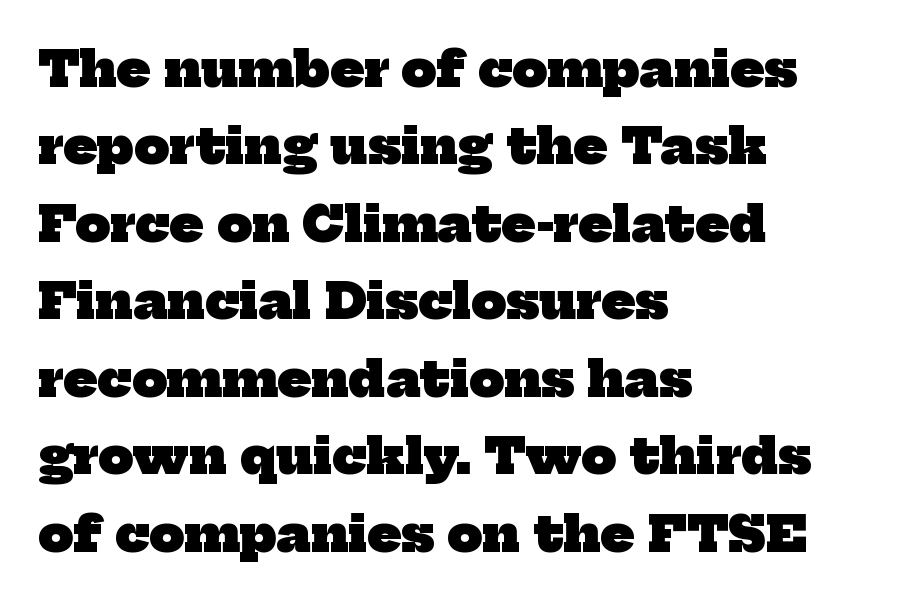
{"serif": "yes", "bold": "yes", "weight": "heavy", "width": "normal", "stroke_contrast": "low", "x_height": "medium", "monospaced": "no", "underline": "no", "align": "left", "line_spacing": "normal", "line_spacing_ratio": 1.58, "letter_spacing": "normal", "letter_spacing_em": 0.0, "glyph_px": 49}
